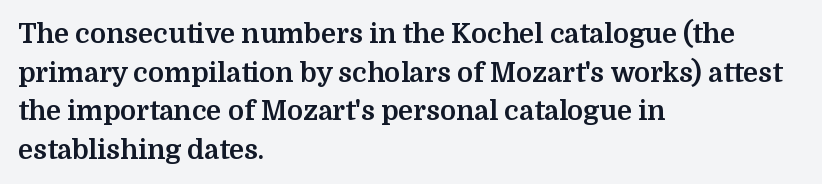
Q: Is the text bold? A: Yes.
Q: Is the text italic (slanted)? A: No, it is upright.
Q: Is the text underlined? A: No.
Q: How is the paragraph aligned? A: Left-aligned.
Q: Is the spacing between letters normal or unusually wide? A: Normal.
Q: Is the spacing between lines tight, normal or loose? A: Normal.
